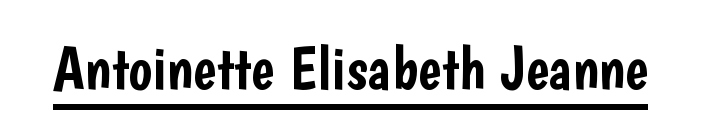
{"serif": "no", "italic": "no", "width": "condensed", "stroke_contrast": "low", "x_height": "medium", "monospaced": "no", "underline": "yes", "letter_spacing": "normal", "letter_spacing_em": 0.0, "glyph_px": 62}
